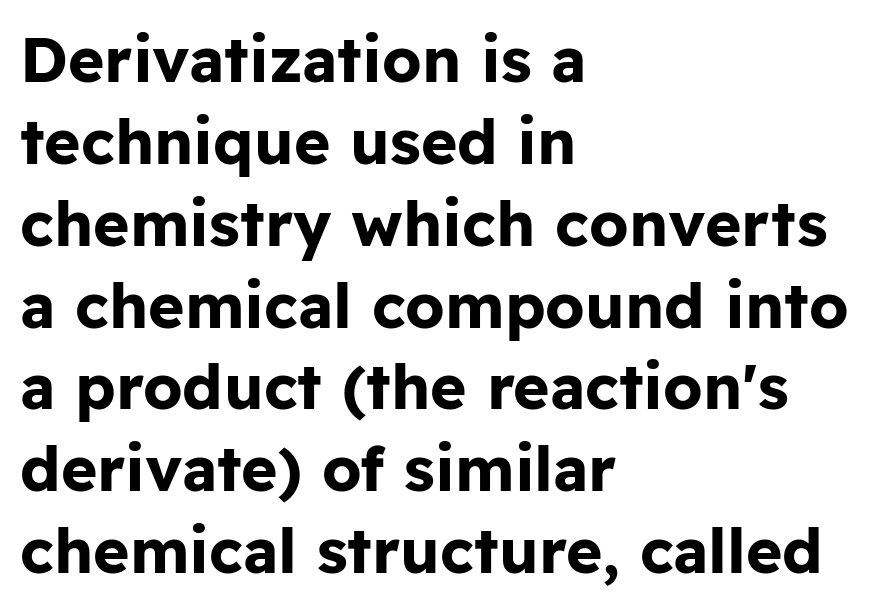
Stroke thickness is high; the sample reads as a true bold. Nobody drew a line under any word here. The typeface chosen for these lines omits serifs. The rag falls on the right side of this text block. Each word holds together tightly as a unit, with standard inter-letter gaps.
